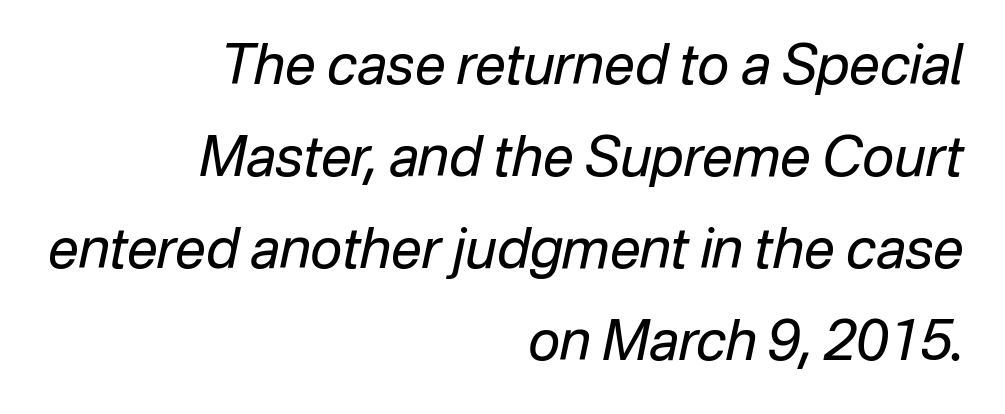
{"italic": "yes", "lean": "right", "slant_degrees": 12, "bold": "no", "weight": "regular", "width": "normal", "stroke_contrast": "low", "x_height": "medium", "monospaced": "no", "underline": "no", "align": "right", "line_spacing": "normal", "line_spacing_ratio": 1.67, "letter_spacing": "normal", "letter_spacing_em": 0.0, "glyph_px": 55}
